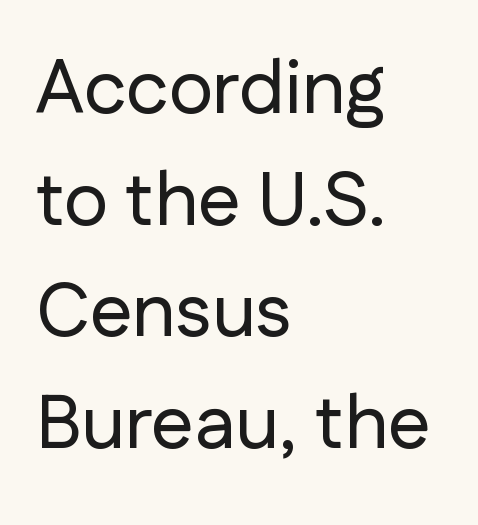
Spacing between characters is what you'd get straight out of the box. The glyphs are unaccompanied by any horizontal stroke below them. These lines are set flush left with a ragged right edge. The passage shown is typeset with a sans-serif family.
